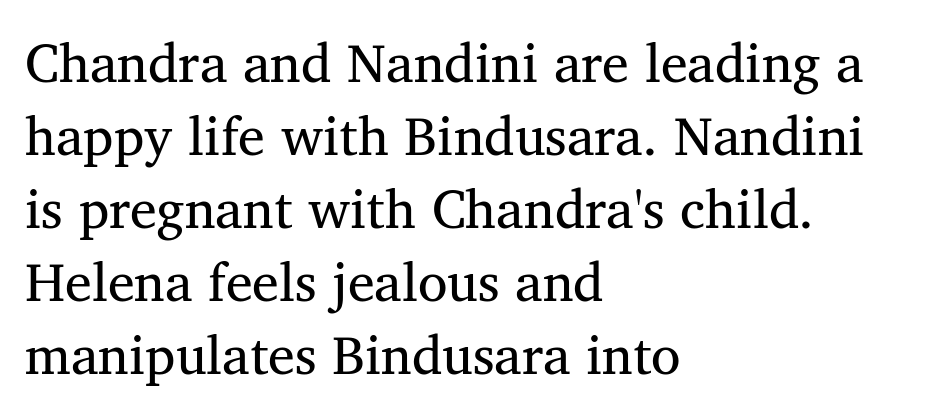
Q: Is the text bold? A: No.
Q: Is the text italic (slanted)? A: No, it is upright.
Q: Is the typeface a serif or a sans-serif typeface? A: Serif.
Q: Is the text underlined? A: No.
Q: How is the paragraph aligned? A: Left-aligned.
Q: Is the spacing between letters normal or unusually wide? A: Normal.
Q: Is the spacing between lines tight, normal or loose? A: Normal.
Q: Width (condensed, normal, or wide)? A: Normal.
Q: Stroke contrast? A: Medium.
Q: x-height? A: Medium.
Q: Monospaced? A: No.
